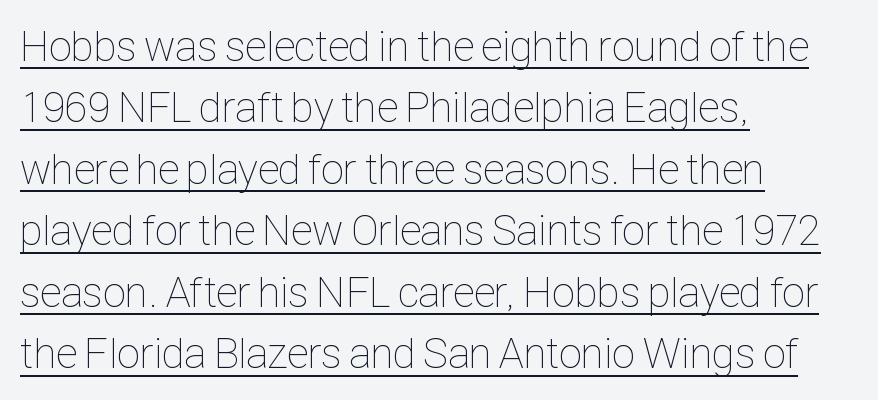
{"italic": "no", "bold": "no", "weight": "thin", "width": "condensed", "stroke_contrast": "low", "x_height": "medium", "monospaced": "no", "underline": "yes", "align": "left", "line_spacing": "normal", "line_spacing_ratio": 1.43, "letter_spacing": "normal", "letter_spacing_em": 0.0, "glyph_px": 43}
